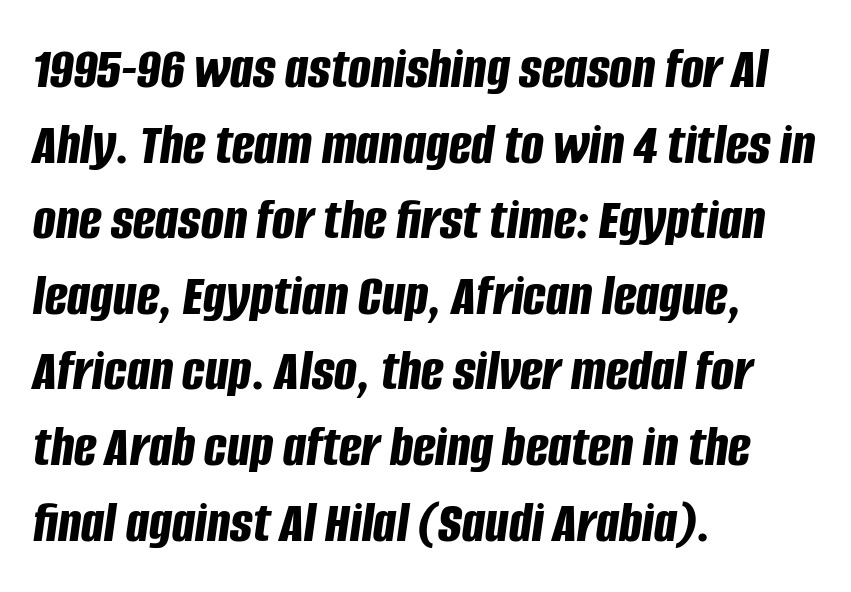
{"italic": "yes", "lean": "right", "slant_degrees": 8, "bold": "yes", "weight": "bold", "width": "condensed", "stroke_contrast": "low", "x_height": "large", "monospaced": "no", "underline": "no", "align": "left", "line_spacing": "normal", "line_spacing_ratio": 1.26, "letter_spacing": "normal", "letter_spacing_em": 0.0, "glyph_px": 60}
